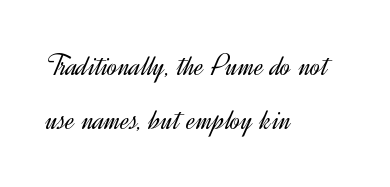
Examine the stroke ends and you'll find no serifs. The rendering anchors every line to the left-hand side. Heaviness? Minimal to ordinary, like unemphasized prose. The rendering keeps characters at their native spacing.
